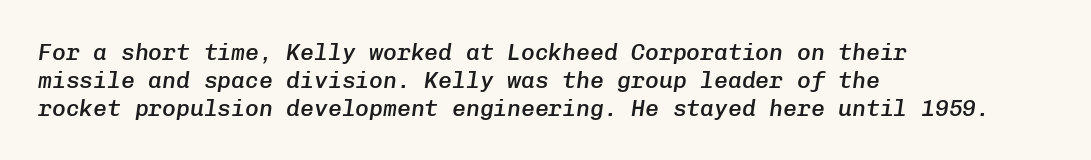
The image shows 23 px text type, italic (leaning right); set left-aligned, line spacing 1.21x, normal letter spacing, not underlined.
